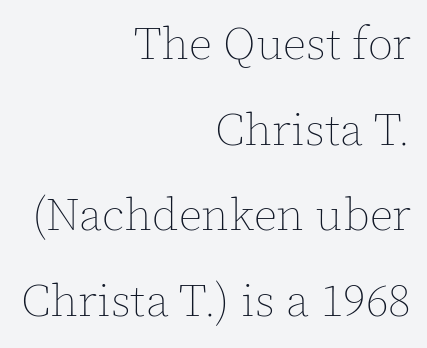
The image shows 46 px thin type, upright; set right-aligned, line spacing 1.86x, normal letter spacing, not underlined; a medium x-height.
